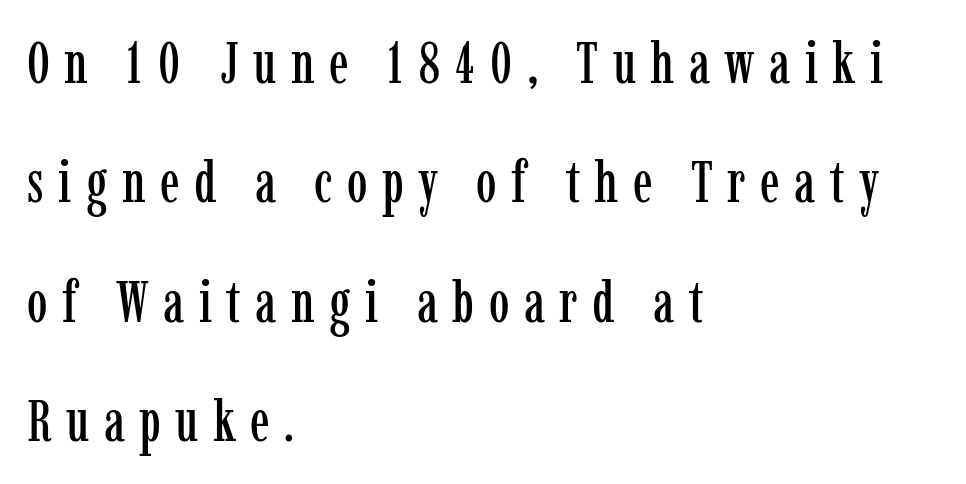
The image shows 58 px condensed serif type, upright; set left-aligned, loose line spacing (2.06x), unusually wide letter spacing (+0.25 em), not underlined; low stroke contrast and a medium x-height.
